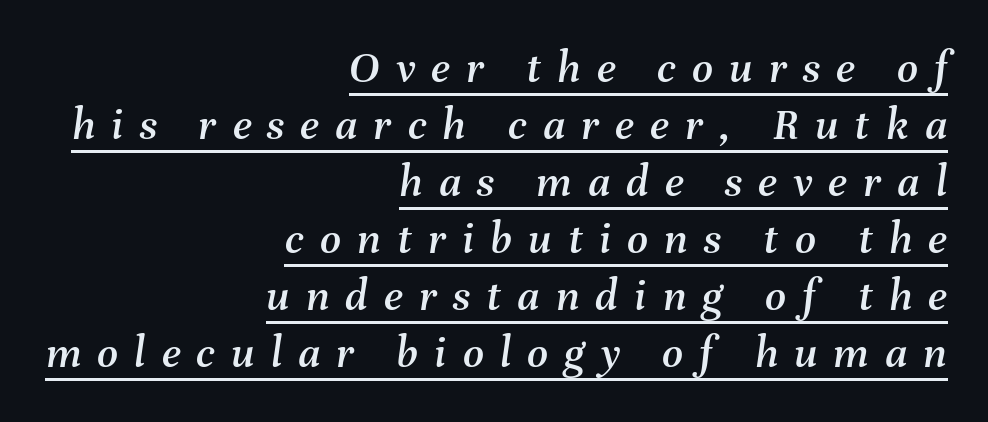
Q: Is the text italic (slanted)? A: Yes, it leans right by about 8 degrees.
Q: Is the text underlined? A: Yes.
Q: How is the paragraph aligned? A: Right-aligned.
Q: Is the spacing between letters normal or unusually wide? A: Unusually wide.
Q: Width (condensed, normal, or wide)? A: Normal.
Q: Stroke contrast? A: Medium.
Q: x-height? A: Medium.
Q: Monospaced? A: No.
